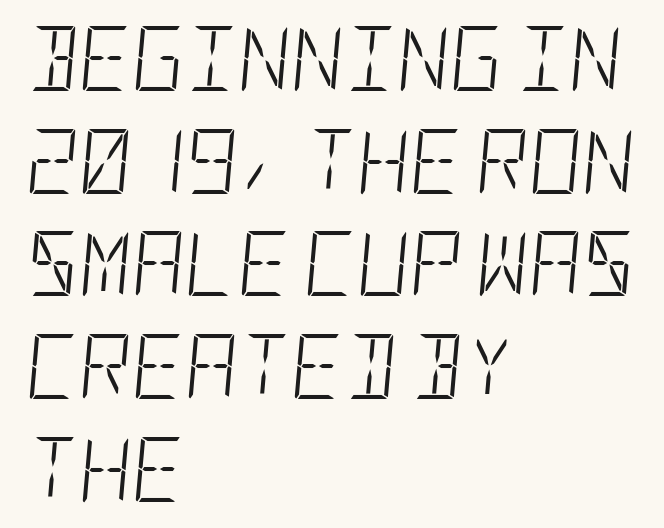
{"italic": "yes", "lean": "right", "slant_degrees": 5, "bold": "no", "weight": "light", "width": "condensed", "stroke_contrast": "low", "x_height": "large", "underline": "no", "align": "left", "line_spacing": "normal", "line_spacing_ratio": 1.58, "letter_spacing": "normal", "letter_spacing_em": 0.0, "glyph_px": 65}
